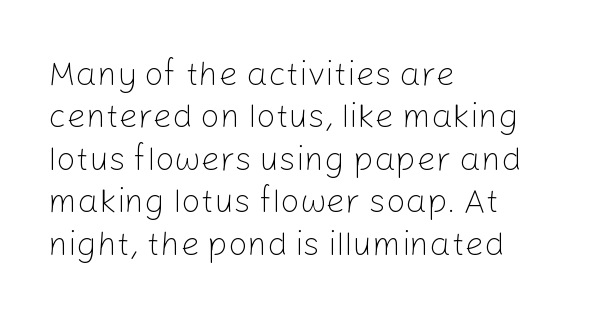
Q: Is the text bold? A: No.
Q: Is the text italic (slanted)? A: No, it is upright.
Q: Is the typeface a serif or a sans-serif typeface? A: Sans-serif.
Q: Is the text underlined? A: No.
Q: How is the paragraph aligned? A: Left-aligned.
Q: Is the spacing between letters normal or unusually wide? A: Normal.
Q: Is the spacing between lines tight, normal or loose? A: Normal.
Q: Width (condensed, normal, or wide)? A: Normal.
Q: Stroke contrast? A: Low.
Q: x-height? A: Medium.
Q: Monospaced? A: No.
